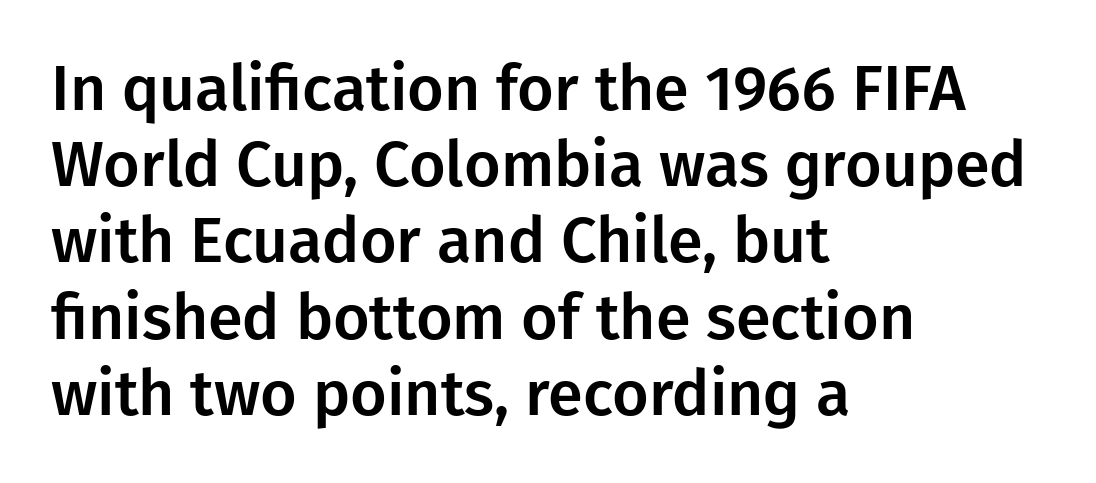
Decoration check: the copy has no underline. The face used here is proportionally spaced, like ordinary book or web type. The line texture is even and compact thanks to regular tracking. Notice how the passage keeps a crisp vertical edge on the left only.
